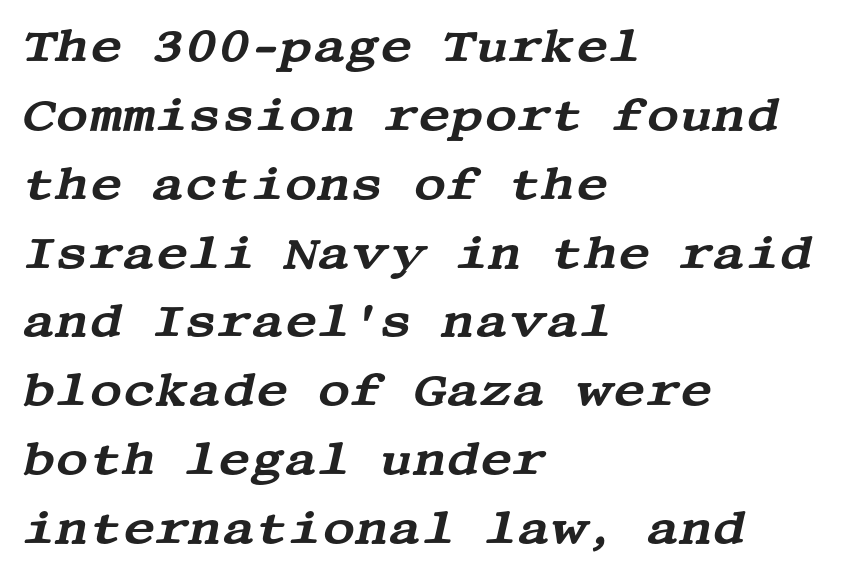
Q: Is the text italic (slanted)? A: Yes, it leans right by about 13 degrees.
Q: Is the typeface a serif or a sans-serif typeface? A: Serif.
Q: Is the text underlined? A: No.
Q: How is the paragraph aligned? A: Left-aligned.
Q: Is the spacing between letters normal or unusually wide? A: Normal.
Q: Is the spacing between lines tight, normal or loose? A: Normal.
Q: Width (condensed, normal, or wide)? A: Wide.
Q: Stroke contrast? A: Medium.
Q: x-height? A: Large.
